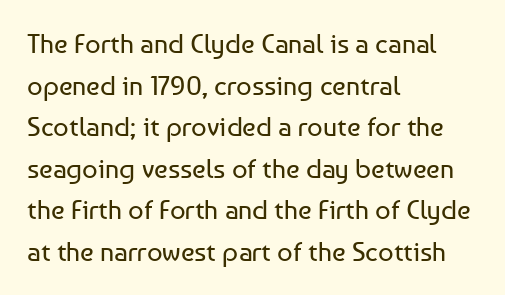
Q: Is the text bold? A: No.
Q: Is the text italic (slanted)? A: No, it is upright.
Q: Is the text underlined? A: No.
Q: How is the paragraph aligned? A: Left-aligned.
Q: Is the spacing between letters normal or unusually wide? A: Normal.
Q: Is the spacing between lines tight, normal or loose? A: Normal.
